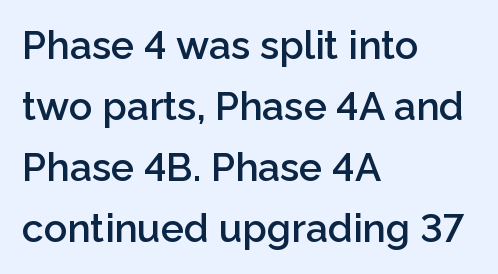
The image shows 39 px semibold sans-serif type, upright; set left-aligned, normal line spacing (1.56x), normal letter spacing, not underlined; low stroke contrast and a medium x-height.
